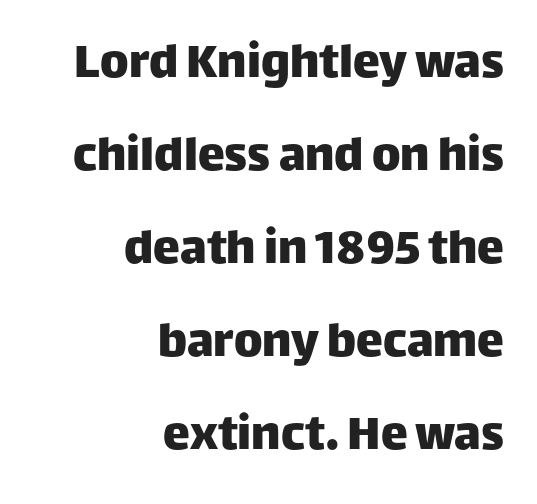
The image shows 54 px sans-serif type, upright; set right-aligned, line spacing 1.72x, normal letter spacing, not underlined; low stroke contrast and a large x-height.
